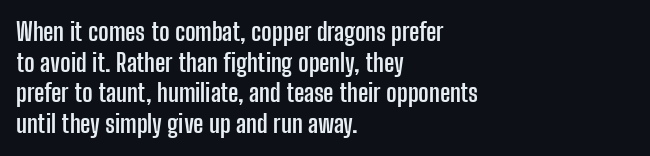
The image shows 25 px bold type, upright; set left-aligned, line spacing 1.23x, normal letter spacing, not underlined.
